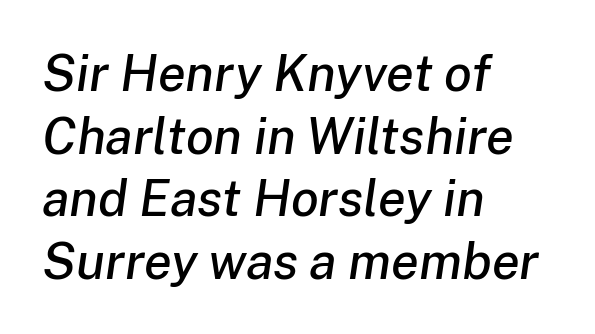
The image shows 51 px text type, italic (leaning right); set left-aligned, line spacing 1.23x, normal letter spacing, not underlined; low stroke contrast and a medium x-height.
